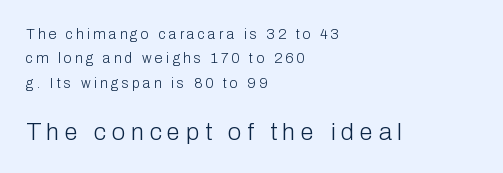
The image shows 24 px text type, upright; set left-aligned, line spacing 1.74x, unusually wide letter spacing (+0.24 em), not underlined; the second (bottom) block is 1.71x larger.
